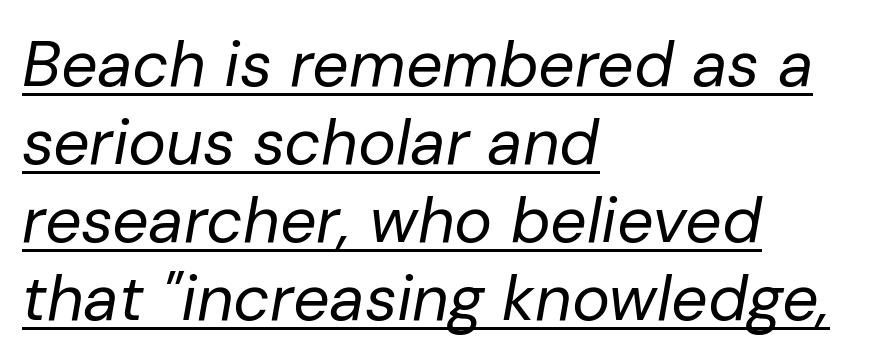
{"italic": "yes", "lean": "right", "slant_degrees": 10, "bold": "no", "weight": "regular", "width": "normal", "stroke_contrast": "low", "x_height": "medium", "monospaced": "no", "underline": "yes", "align": "left", "line_spacing_ratio": 1.22, "letter_spacing": "normal", "letter_spacing_em": 0.0, "glyph_px": 64}
